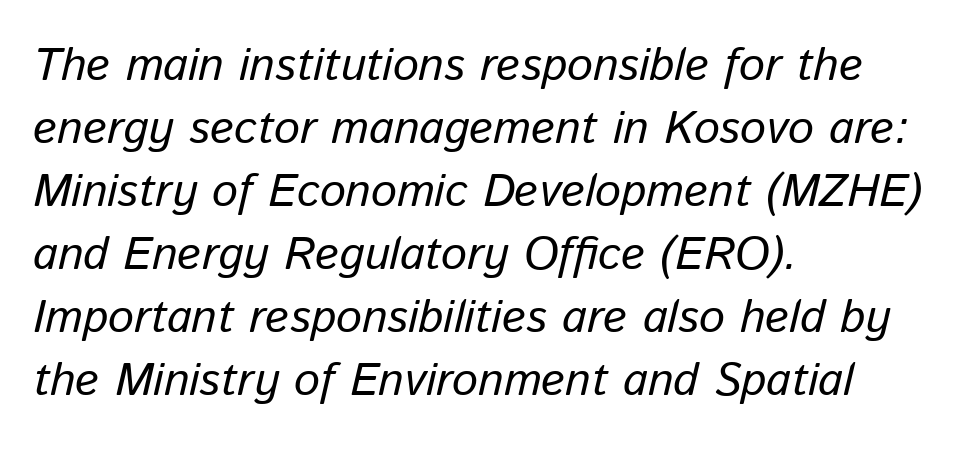
The image shows 46 px regular-weight type, italic (leaning right); set left-aligned, normal line spacing (1.37x), normal letter spacing, not underlined; low stroke contrast and a medium x-height.
